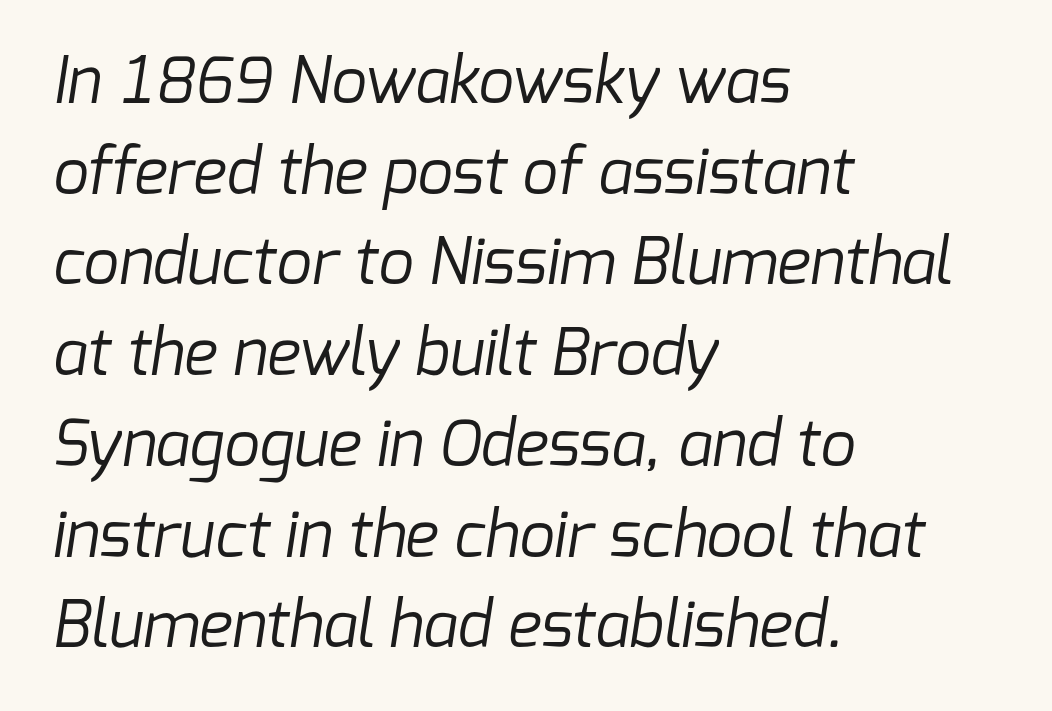
Notice how descenders clear the ascenders below comfortably — that's standard leading. You could not count columns in this text — the font is proportionally spaced. The setting favours the left margin, as ordinary paragraphs usually do. Are there feet on the stems? There aren't — it's a sans.
